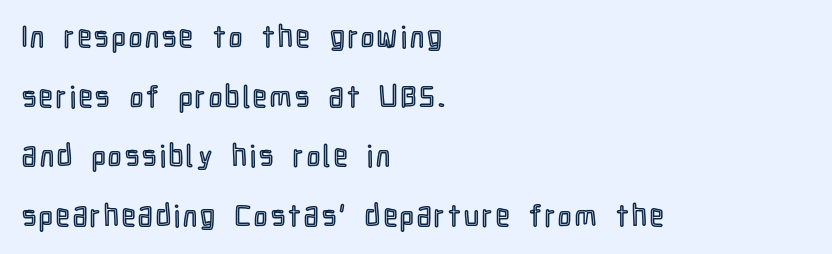
The image shows 30 px condensed type, upright; set left-aligned, loose line spacing (1.99x), not underlined; a medium x-height.
